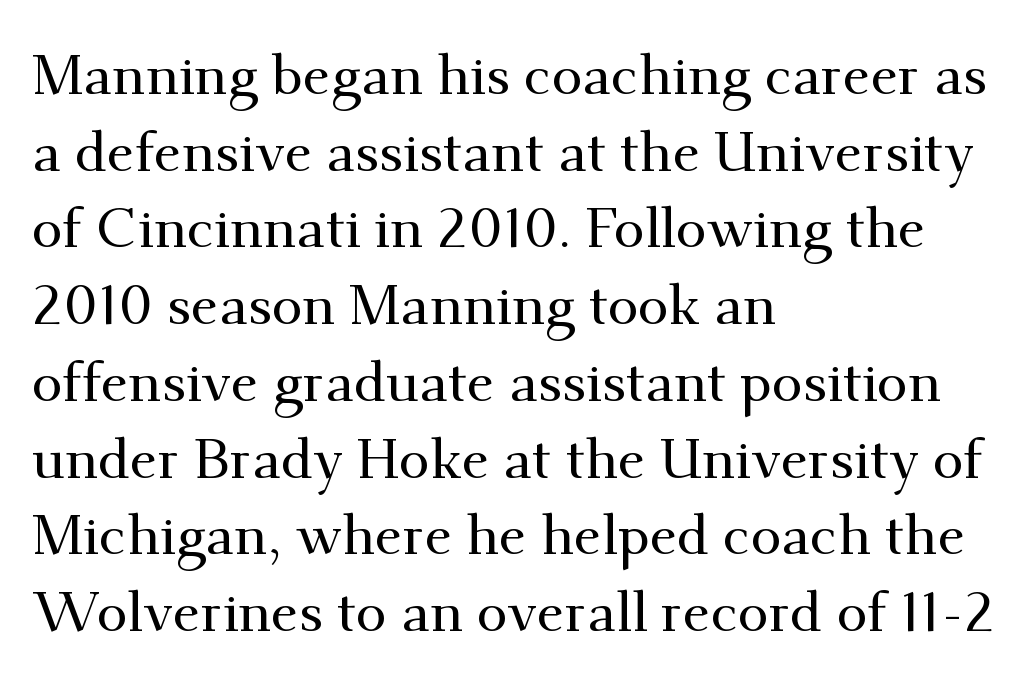
{"serif": "yes", "italic": "no", "width": "normal", "stroke_contrast": "medium", "x_height": "small", "monospaced": "no", "underline": "no", "align": "left", "line_spacing": "normal", "line_spacing_ratio": 1.37, "letter_spacing": "normal", "letter_spacing_em": 0.0, "glyph_px": 56}
